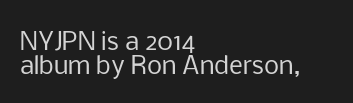
The image shows 24 px text type, upright; set left-aligned, tight line spacing (0.99x), normal letter spacing, not underlined.
